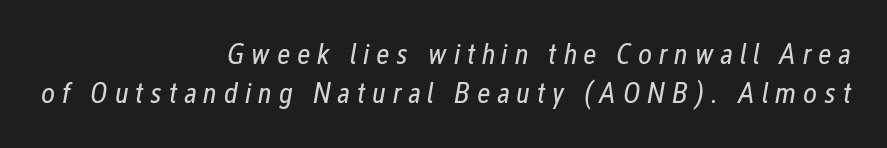
The image shows 30 px regular-weight, condensed type, italic (leaning right); set right-aligned, normal line spacing (1.31x), unusually wide letter spacing (+0.22 em), not underlined; low stroke contrast and a medium x-height.
